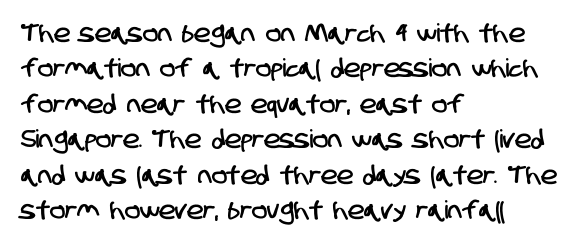
One glance says typical: line gaps are just what's usual. The rendering keeps characters at their native spacing. If you drew a ruler down the left edge, every line would touch it. Decoration check: the copy has no underline.
